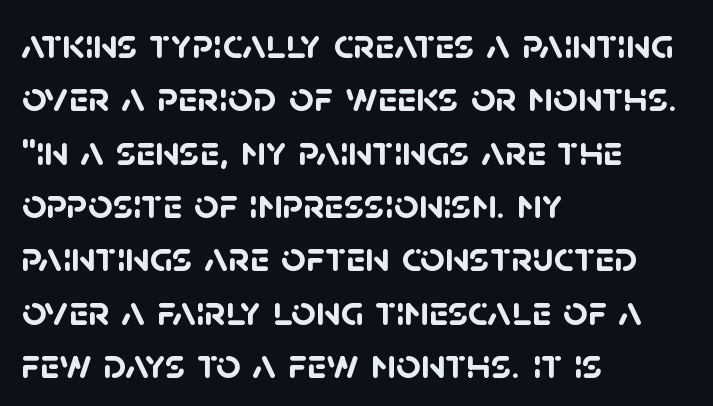
The image shows 43 px semibold sans-serif type; set left-aligned, line spacing 1.24x, normal letter spacing, not underlined; low stroke contrast and a large x-height.
